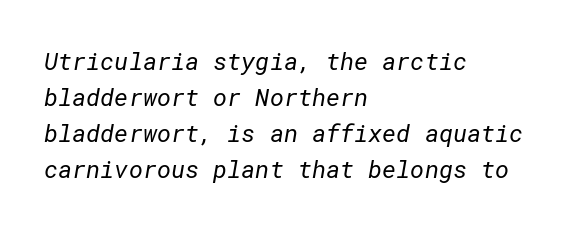
Q: Is the text bold? A: No.
Q: Is the text underlined? A: No.
Q: How is the paragraph aligned? A: Left-aligned.
Q: Is the spacing between letters normal or unusually wide? A: Normal.
Q: Is the spacing between lines tight, normal or loose? A: Normal.
